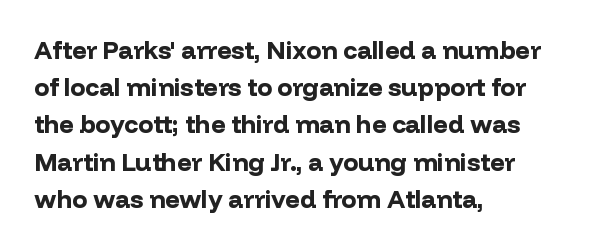
Q: Is the text bold? A: Yes.
Q: Is the text italic (slanted)? A: No, it is upright.
Q: Is the text underlined? A: No.
Q: How is the paragraph aligned? A: Left-aligned.
Q: Is the spacing between letters normal or unusually wide? A: Normal.
Q: Is the spacing between lines tight, normal or loose? A: Normal.
